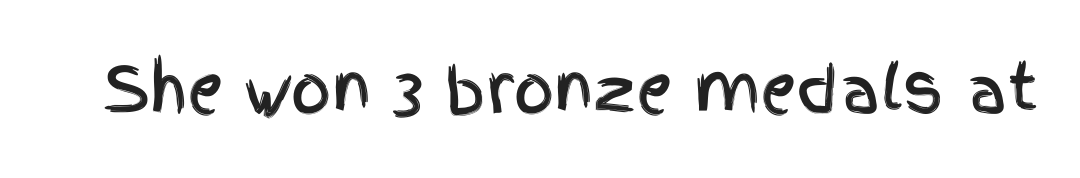
Q: Is the text italic (slanted)? A: No, it is upright.
Q: Is the typeface a serif or a sans-serif typeface? A: Sans-serif.
Q: Is the text underlined? A: No.
Q: Is the spacing between letters normal or unusually wide? A: Normal.
Q: Width (condensed, normal, or wide)? A: Condensed.
Q: x-height? A: Large.
Q: Monospaced? A: No.
